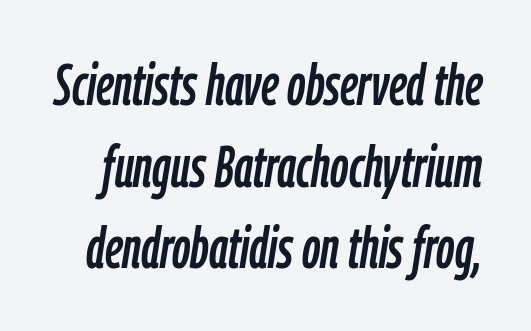
{"italic": "yes", "lean": "right", "slant_degrees": 9, "width": "condensed", "stroke_contrast": "low", "x_height": "medium", "monospaced": "no", "underline": "no", "line_spacing": "normal", "line_spacing_ratio": 1.43, "letter_spacing": "normal", "letter_spacing_em": 0.0, "glyph_px": 57}
